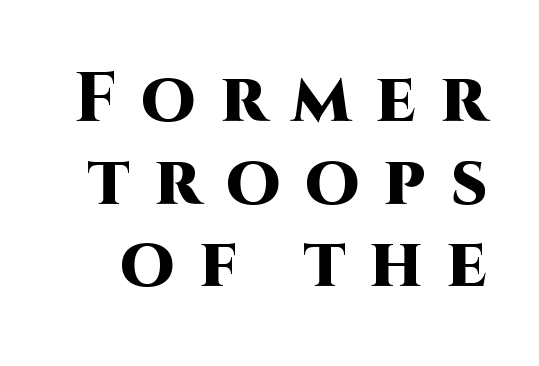
Q: Is the text bold? A: Yes.
Q: Is the text italic (slanted)? A: No, it is upright.
Q: Is the typeface a serif or a sans-serif typeface? A: Sans-serif.
Q: Is the text underlined? A: No.
Q: Is the spacing between letters normal or unusually wide? A: Unusually wide.
Q: Width (condensed, normal, or wide)? A: Normal.
Q: Stroke contrast? A: High.
Q: x-height? A: Large.
Q: Monospaced? A: No.
